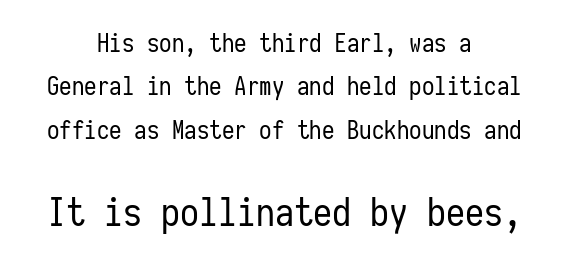
The image shows 38 px regular-weight, condensed sans-serif type, upright, monospaced; set centered, line spacing 1.74x, normal letter spacing, not underlined; the second (bottom) block is 1.52x larger; low stroke contrast and a medium x-height.
